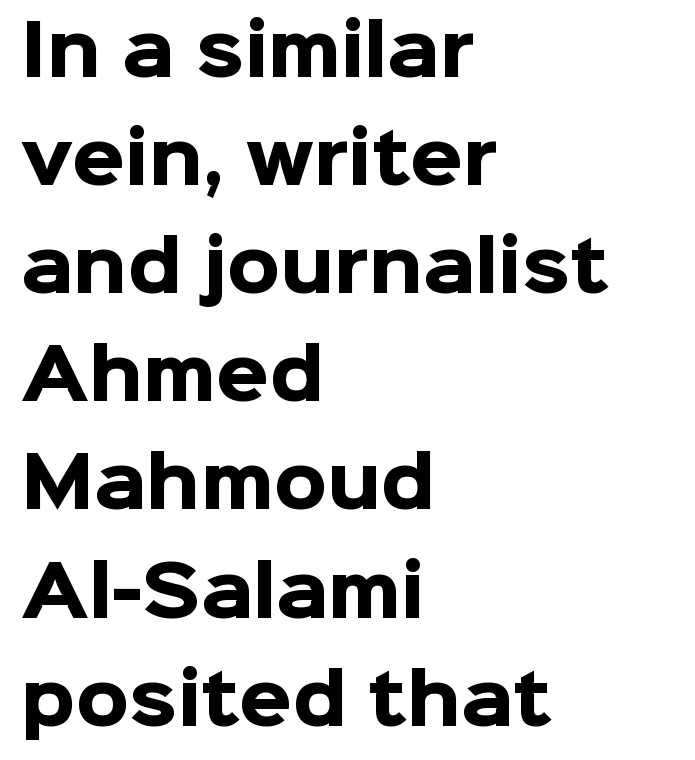
The image shows 68 px heavy sans-serif type, upright; set left-aligned, normal line spacing (1.59x), normal letter spacing, not underlined; low stroke contrast and a medium x-height.
